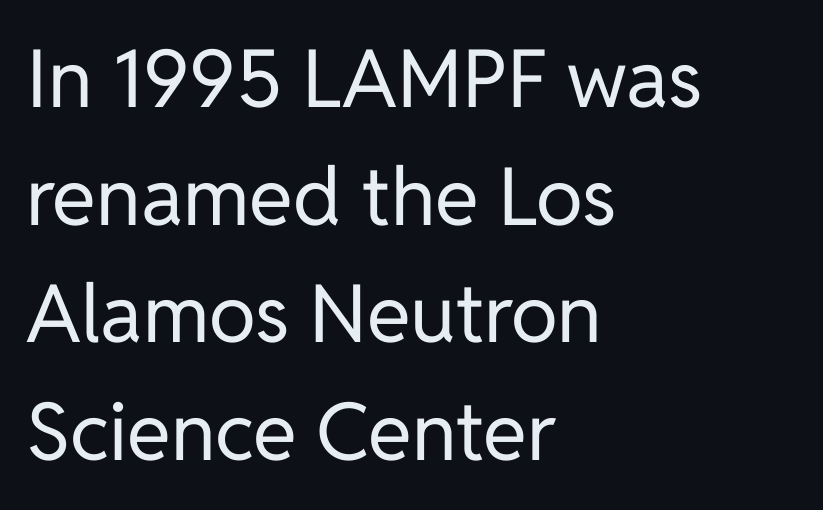
Q: Is the text bold? A: No.
Q: Is the text italic (slanted)? A: No, it is upright.
Q: Is the typeface a serif or a sans-serif typeface? A: Sans-serif.
Q: Is the text underlined? A: No.
Q: How is the paragraph aligned? A: Left-aligned.
Q: Is the spacing between letters normal or unusually wide? A: Normal.
Q: Is the spacing between lines tight, normal or loose? A: Normal.
Q: Width (condensed, normal, or wide)? A: Normal.
Q: Stroke contrast? A: Low.
Q: x-height? A: Medium.
Q: Monospaced? A: No.
